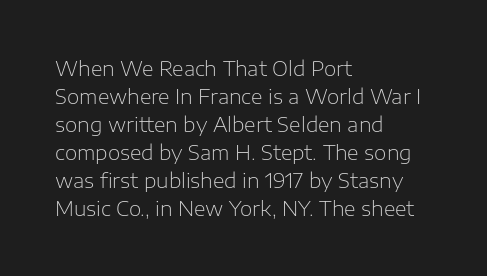
A roman cut, with each character standing at attention. Compared with a centered layout, this one pins lines to the left instead. Evenly set lines give the paragraph a standard silhouette. Heft: none added — not bold. The baseline area is clear.
